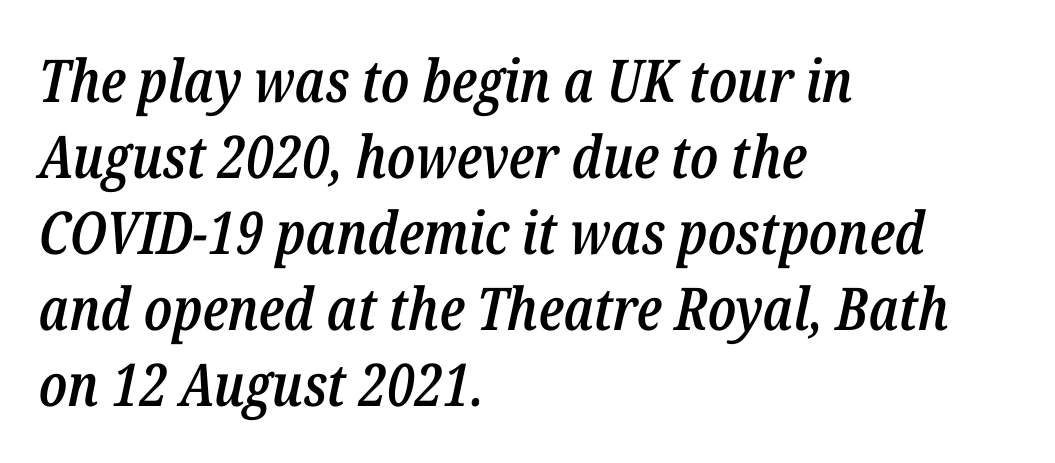
The image shows 59 px semibold, condensed type, italic (leaning right); set left-aligned, normal line spacing (1.29x), normal letter spacing, not underlined; low stroke contrast and a medium x-height.
